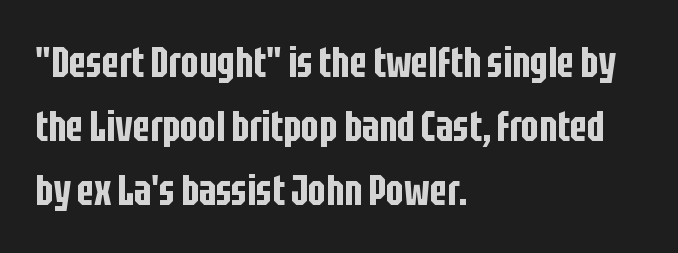
{"serif": "no", "italic": "no", "width": "condensed", "stroke_contrast": "low", "x_height": "large", "monospaced": "no", "underline": "no", "align": "left", "line_spacing": "normal", "line_spacing_ratio": 1.52, "letter_spacing": "normal", "letter_spacing_em": 0.0, "glyph_px": 42}
